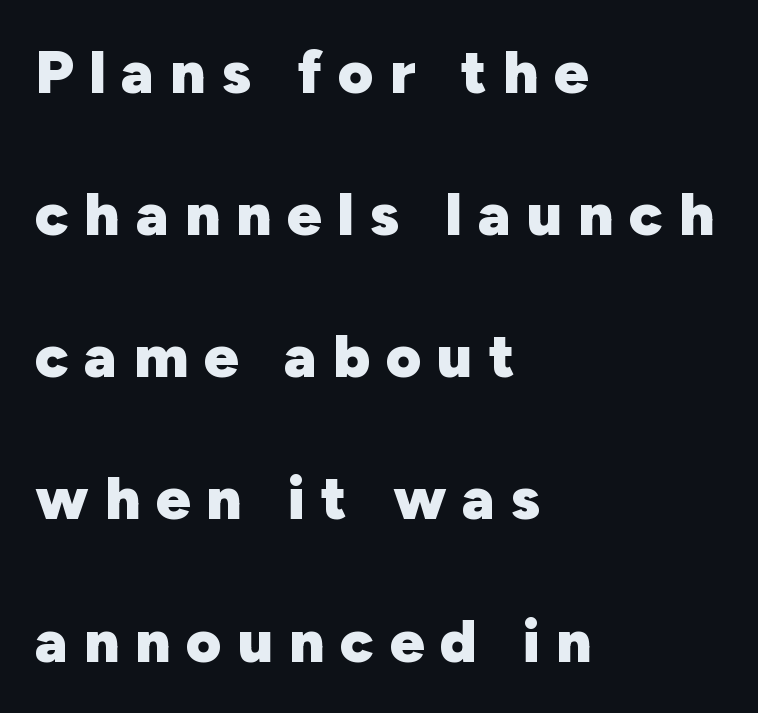
A classic flush-left, rag-right setting is used for this passage. Observe the wide spacing: letters keep a clear distance from each other. The passage shown is typed in a proportional face where columns would drift. A typesetter would mark this as roman, not italic. Is the type bold? Yes — the strokes are clearly thick and heavy.
